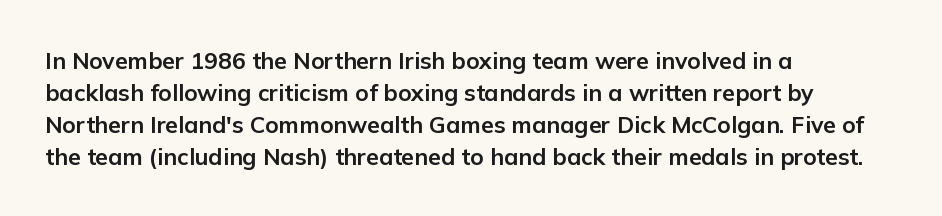
{"italic": "no", "bold": "yes", "underline": "no", "align": "left", "line_spacing": "normal", "line_spacing_ratio": 1.39, "letter_spacing": "normal", "letter_spacing_em": 0.0, "glyph_px": 23}
